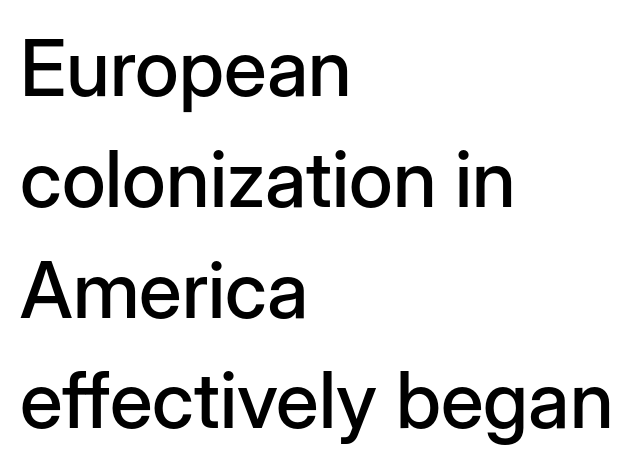
The image shows 78 px sans-serif type, upright; set left-aligned, normal line spacing (1.42x), normal letter spacing, not underlined; low stroke contrast and a medium x-height.
